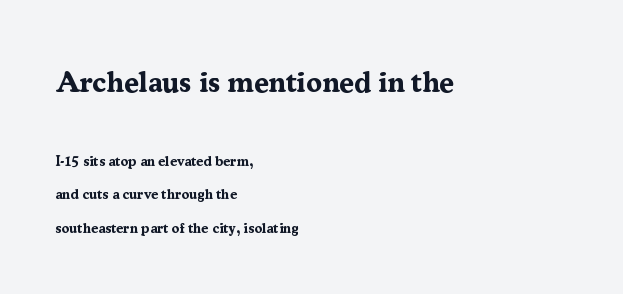
{"serif": "yes", "italic": "no", "bold": "yes", "weight": "bold", "width": "normal", "stroke_contrast": "medium", "x_height": "medium", "monospaced": "no", "underline": "no", "align": "left", "line_spacing": "loose", "line_spacing_ratio": 2.4, "letter_spacing": "normal", "letter_spacing_em": 0.0, "larger_block": "first", "size_ratio": 2.07, "glyph_px": 29}
